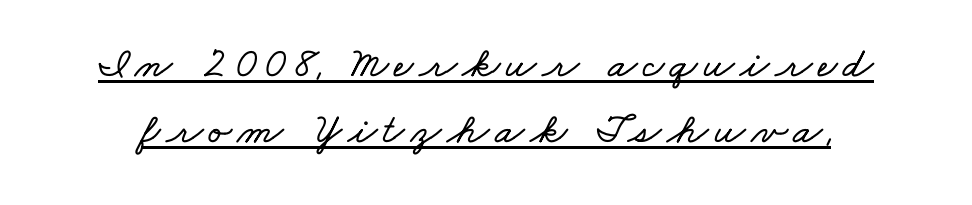
Q: Is the text underlined? A: Yes.
Q: Is the spacing between lines tight, normal or loose? A: Normal.
Q: Width (condensed, normal, or wide)? A: Wide.
Q: Stroke contrast? A: Low.
Q: x-height? A: Small.
Q: Monospaced? A: No.
